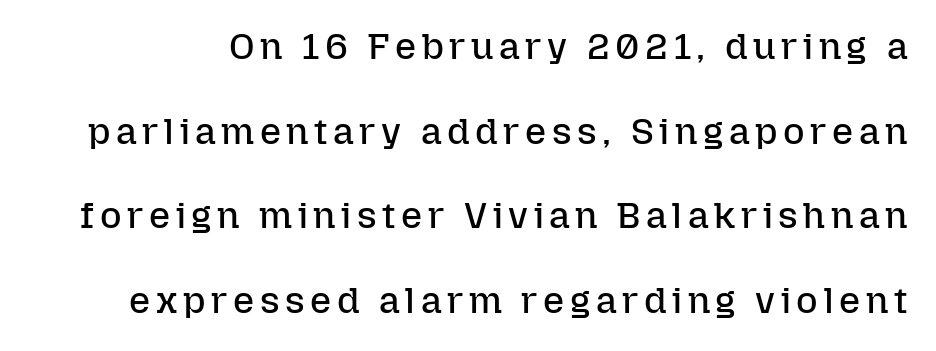
The image shows 37 px regular-weight type, upright; set loose line spacing (2.29x), not underlined; low stroke contrast and a medium x-height.
